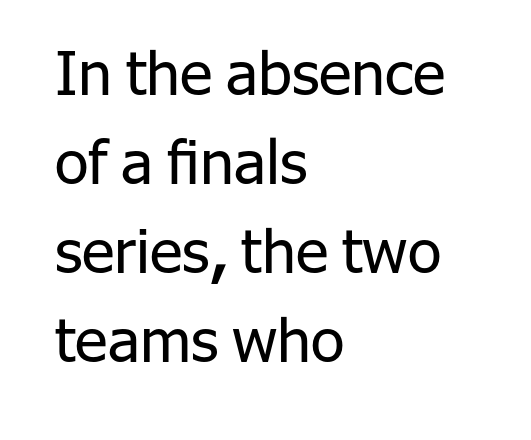
Q: Is the text bold? A: No.
Q: Is the text italic (slanted)? A: No, it is upright.
Q: Is the typeface a serif or a sans-serif typeface? A: Sans-serif.
Q: Is the text underlined? A: No.
Q: How is the paragraph aligned? A: Left-aligned.
Q: Is the spacing between letters normal or unusually wide? A: Normal.
Q: Is the spacing between lines tight, normal or loose? A: Normal.
Q: Width (condensed, normal, or wide)? A: Normal.
Q: Stroke contrast? A: Low.
Q: x-height? A: Medium.
Q: Monospaced? A: No.
